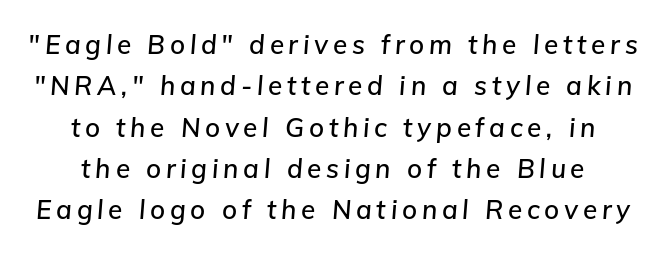
Rendered with sloped, italic letterforms. Horizontal bands of white between lines are of average thickness. Nobody drew a line under any word here.
